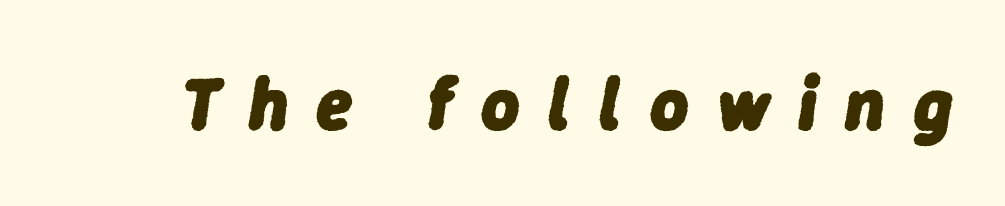
{"italic": "yes", "lean": "right", "slant_degrees": 9, "bold": "yes", "weight": "heavy", "width": "normal", "stroke_contrast": "low", "x_height": "medium", "monospaced": "no", "underline": "no", "letter_spacing": "wide", "letter_spacing_em": 0.38, "glyph_px": 74}
